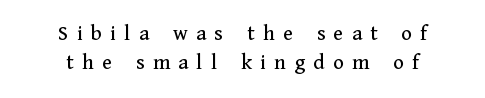
These lines were composed using upright roman letters. Is the letter spacing exaggerated? Yes — the characters are pushed far apart. The lines sit at an ordinary, default distance from one another. Unmarked baselines from the first word to the last. Compared with a flush-left layout, this one balances lines on the center instead.
